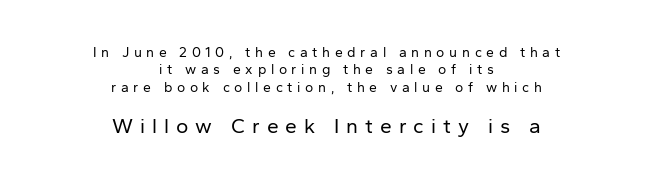
Q: Is the text bold? A: No.
Q: Is the text italic (slanted)? A: No, it is upright.
Q: Is the text underlined? A: No.
Q: How is the paragraph aligned? A: Centered.
Q: Is the spacing between letters normal or unusually wide? A: Unusually wide.
Q: Is the spacing between lines tight, normal or loose? A: Normal.
Q: Which block of text is set in a larger size, the first (top) or the second (bottom)? A: The second (bottom) one.
